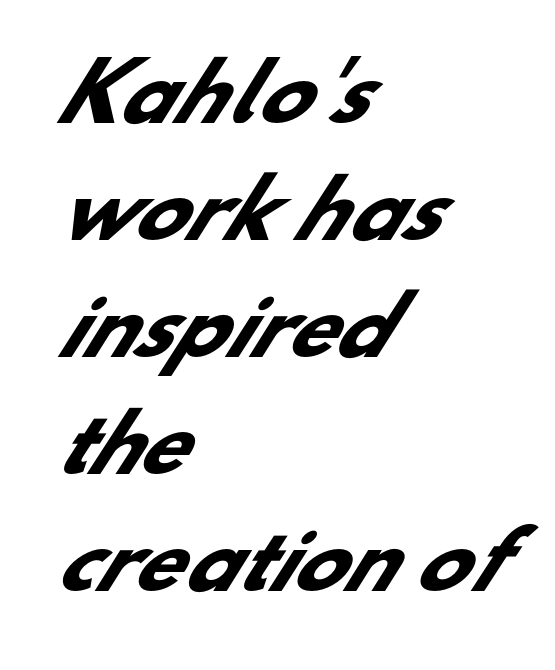
The image shows 77 px heavy sans-serif type; set left-aligned, normal line spacing (1.52x), normal letter spacing, not underlined; low stroke contrast and a small x-height.
